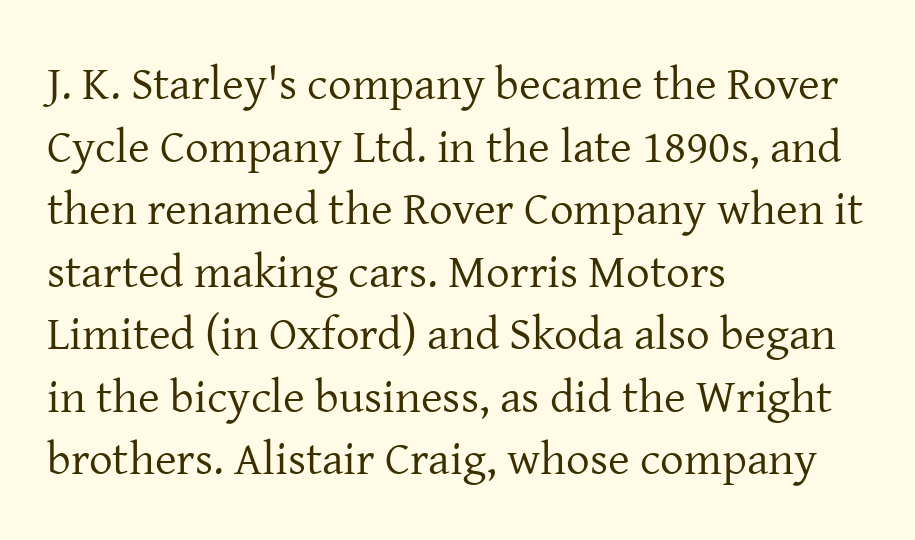
Bare-footed words on every line. These lines are rendered in a variable-pitch font. Regular leading. The face used here is rendered with its standard letterfit. Serif or sans? Serif — the stroke terminals have little feet. The typesetter chose a ragged-right arrangement here.
